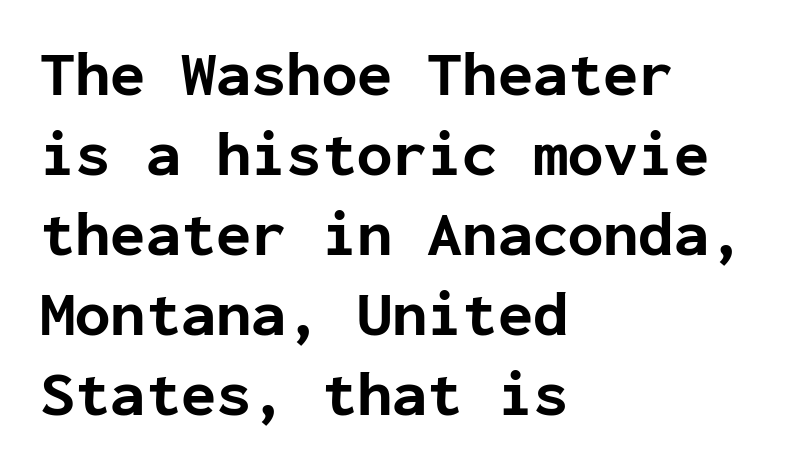
{"serif": "no", "italic": "no", "bold": "yes", "weight": "bold", "width": "normal", "stroke_contrast": "low", "x_height": "medium", "monospaced": "yes", "underline": "no", "align": "left", "line_spacing": "normal", "line_spacing_ratio": 1.25, "letter_spacing": "normal", "letter_spacing_em": 0.0, "glyph_px": 64}
